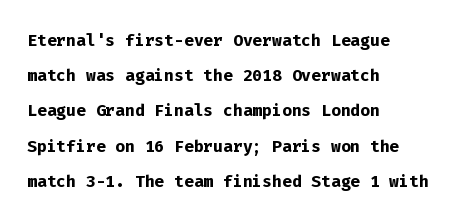
{"italic": "no", "bold": "yes", "underline": "no", "align": "left", "line_spacing": "normal", "line_spacing_ratio": 1.53, "letter_spacing": "normal", "letter_spacing_em": 0.0, "glyph_px": 23}
